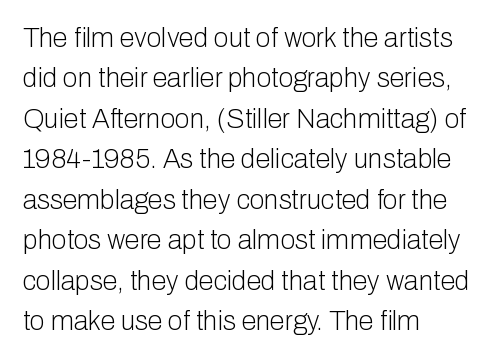
The passage shown stacks its lines at a standard gap. Students, note that the glyphs here touch the page at normal intervals. This reads as an unemphasized weight, regular at the heaviest. Typeset ragged right — the left edge is the straight one. No italicization has been applied; the sample stays upright.
